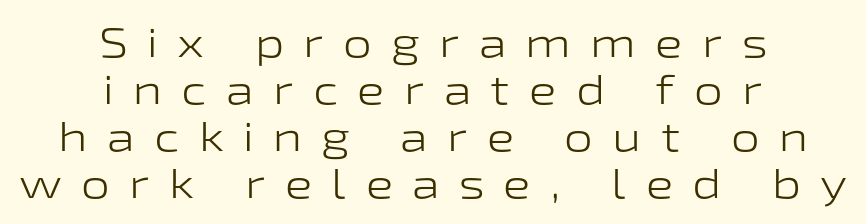
{"serif": "no", "italic": "no", "bold": "no", "weight": "light", "width": "wide", "stroke_contrast": "low", "x_height": "medium", "monospaced": "no", "underline": "no", "align": "center", "line_spacing": "tight", "line_spacing_ratio": 1.15, "letter_spacing": "wide", "letter_spacing_em": 0.47, "glyph_px": 41}
